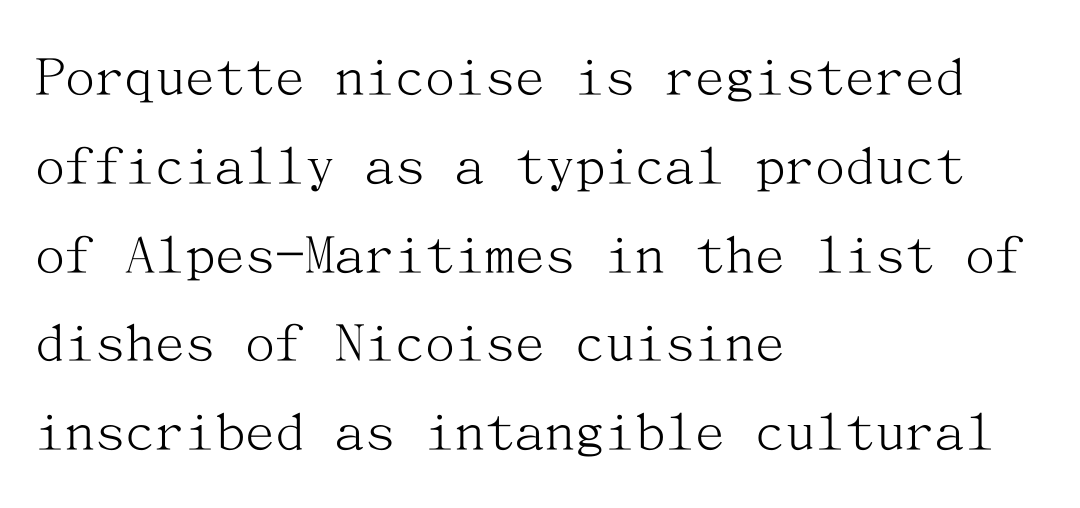
Q: Is the text bold? A: No.
Q: Is the text italic (slanted)? A: No, it is upright.
Q: Is the typeface a serif or a sans-serif typeface? A: Serif.
Q: Is the text underlined? A: No.
Q: How is the paragraph aligned? A: Left-aligned.
Q: Is the spacing between letters normal or unusually wide? A: Normal.
Q: Is the spacing between lines tight, normal or loose? A: Normal.
Q: Width (condensed, normal, or wide)? A: Normal.
Q: Stroke contrast? A: Medium.
Q: x-height? A: Medium.
